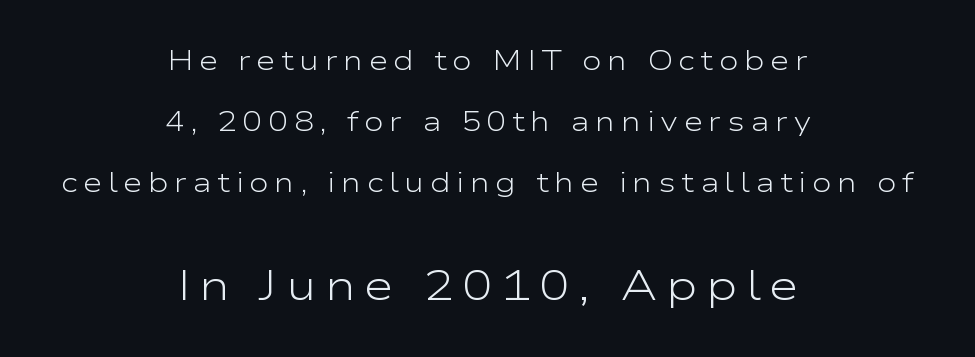
{"serif": "no", "italic": "no", "bold": "no", "weight": "light", "width": "wide", "stroke_contrast": "low", "x_height": "medium", "monospaced": "no", "underline": "no", "align": "center", "line_spacing": "loose", "line_spacing_ratio": 2.26, "letter_spacing": "wide", "letter_spacing_em": 0.2, "larger_block": "second", "size_ratio": 1.52, "glyph_px": 41}
